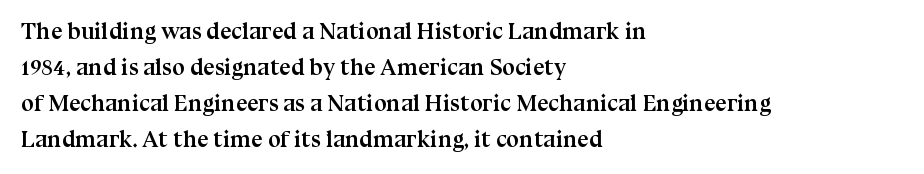
The line-height multiplier appears to be the usual default. Plain, unruled lines of type. The type is set solid horizontally, with unmodified tracking. Horizontal alignment here is leftward, the default for most running prose. Does the weight exceed regular? Yes, all the way to bold.
